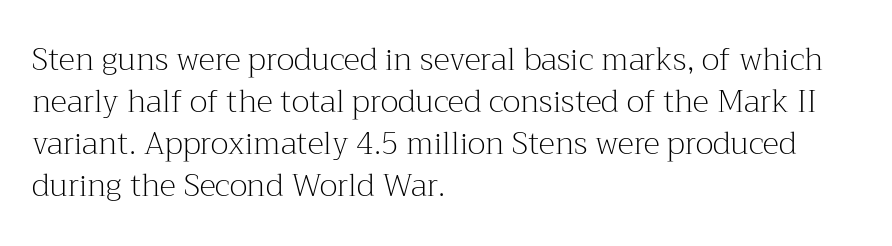
Q: Is the text bold? A: No.
Q: Is the text italic (slanted)? A: No, it is upright.
Q: Is the typeface a serif or a sans-serif typeface? A: Serif.
Q: Is the text underlined? A: No.
Q: How is the paragraph aligned? A: Left-aligned.
Q: Is the spacing between letters normal or unusually wide? A: Normal.
Q: Is the spacing between lines tight, normal or loose? A: Normal.
Q: Width (condensed, normal, or wide)? A: Normal.
Q: Stroke contrast? A: Medium.
Q: x-height? A: Medium.
Q: Monospaced? A: No.
